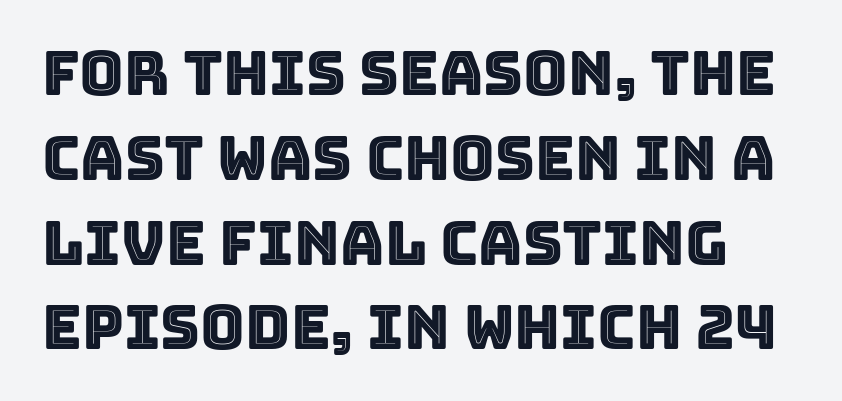
Italic: no, the glyphs are upright roman. The passage shown is not underscored anywhere. Do the characters align in a grid? No, the font is proportional. Leading matches the norm, producing a regular column. Tracking value appears to be zero — textbook default spacing.
